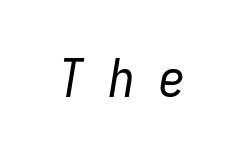
You could count columns in this text — the font is strictly monospaced. The rendering inserts visible extra space after every character. No word sits above an underline. Designer's note — italics engaged. Is the type heavy? It reads as light-to-regular instead.
